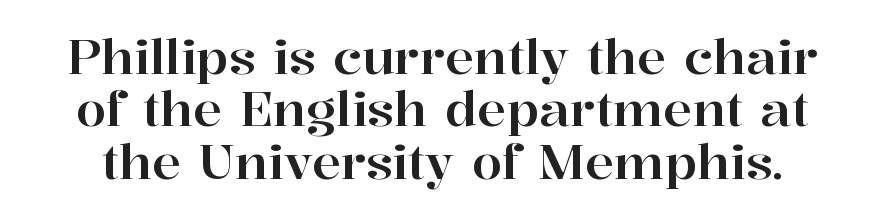
Upright lettering throughout. A typesetter would call this proportional, since set widths differ per character. This rendering leaves character spacing at its baseline value. The designer dialed line spacing down below the default. This rendering employs a face with finishing strokes, i.e., a serif.
